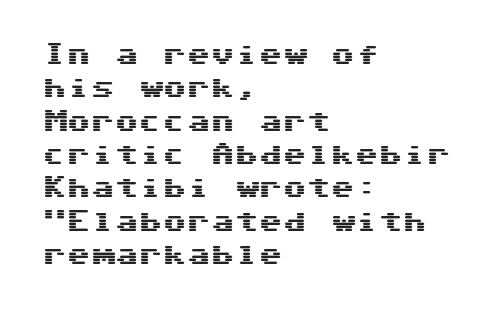
Style check: upright. Bare-footed words on every line. The passage shown has conventional tracking throughout. If you measured baseline to baseline, you'd find a middling distance. A student would call this left alignment; a typographer would say flush left, rag right.
